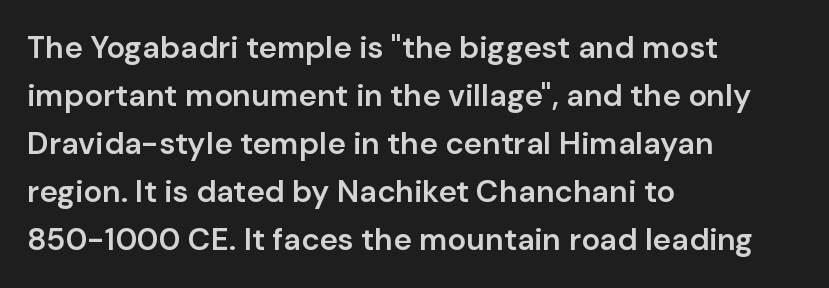
The image shows 31 px semibold sans-serif type, upright; set left-aligned, normal line spacing (1.55x), normal letter spacing, not underlined; low stroke contrast and a medium x-height.
